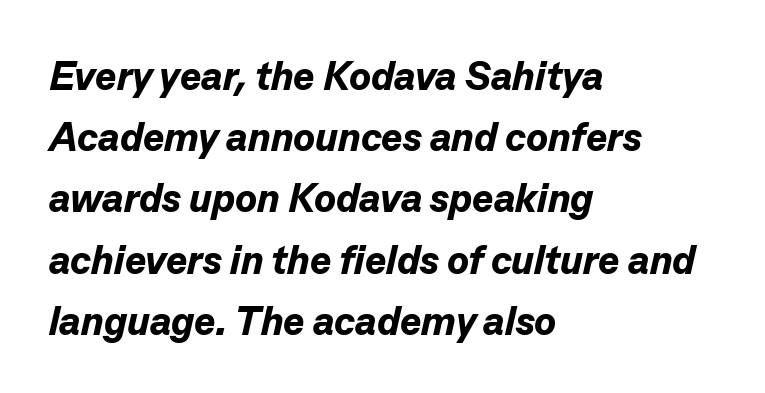
Note the varied advance widths — an 'i' is clearly narrower than an 'm'. Each new line begins a customary step beneath the previous one. The compositor pushed each line to the left boundary. Italic? Definitely — the glyphs are oblique.
